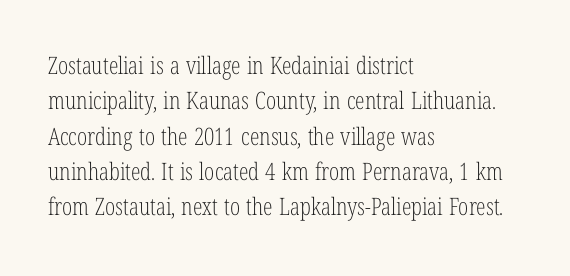
Q: Is the text bold? A: No.
Q: Is the text italic (slanted)? A: No, it is upright.
Q: Is the text underlined? A: No.
Q: How is the paragraph aligned? A: Left-aligned.
Q: Is the spacing between letters normal or unusually wide? A: Normal.
Q: Is the spacing between lines tight, normal or loose? A: Normal.
